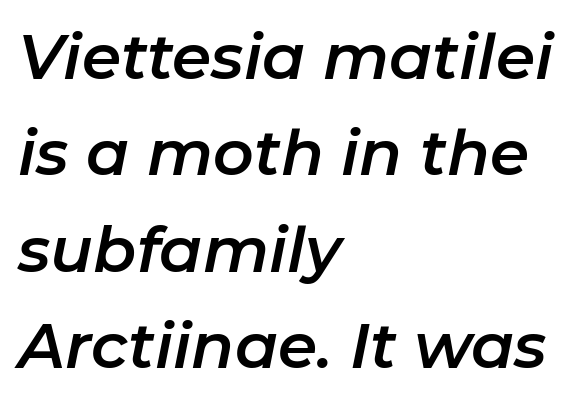
Q: Is the text italic (slanted)? A: Yes, it leans right by about 11 degrees.
Q: Is the text underlined? A: No.
Q: How is the paragraph aligned? A: Left-aligned.
Q: Is the spacing between letters normal or unusually wide? A: Normal.
Q: Is the spacing between lines tight, normal or loose? A: Normal.
Q: Width (condensed, normal, or wide)? A: Normal.
Q: Stroke contrast? A: Low.
Q: x-height? A: Medium.
Q: Monospaced? A: No.
